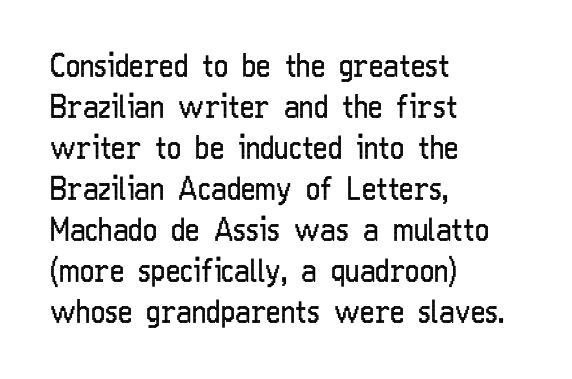
{"serif": "no", "italic": "no", "bold": "no", "weight": "regular", "width": "condensed", "stroke_contrast": "low", "x_height": "medium", "monospaced": "no", "underline": "no", "align": "left", "line_spacing": "normal", "line_spacing_ratio": 1.32, "letter_spacing": "normal", "letter_spacing_em": 0.0, "glyph_px": 31}
